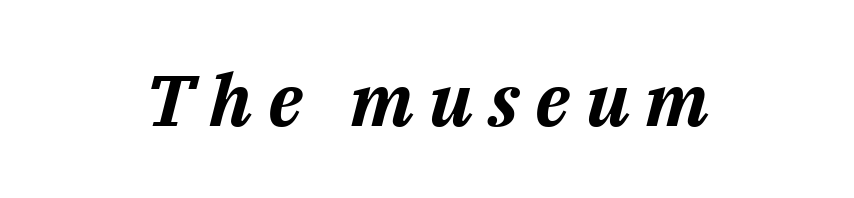
Q: Is the text bold? A: Yes.
Q: Is the text italic (slanted)? A: Yes, it leans right by about 14 degrees.
Q: Is the text underlined? A: No.
Q: Is the spacing between letters normal or unusually wide? A: Unusually wide.
Q: Width (condensed, normal, or wide)? A: Normal.
Q: Stroke contrast? A: Medium.
Q: x-height? A: Medium.
Q: Monospaced? A: No.
